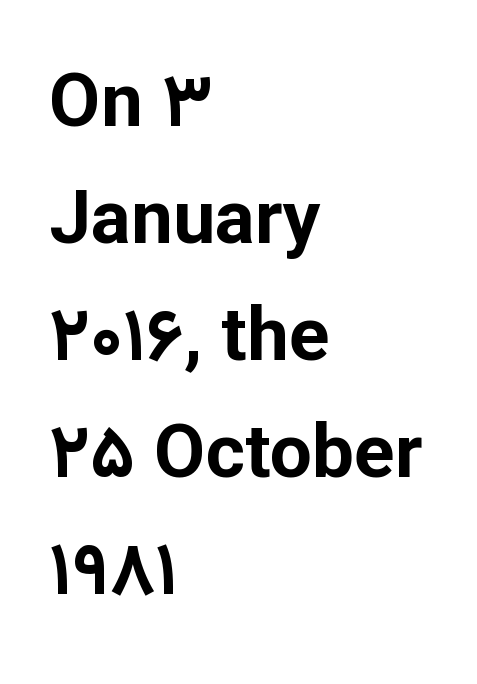
Typesetter's note: full bold, strokes at maximum text heaviness. The face used here is proportionally spaced, like ordinary book or web type. Reading down the block, your eye returns to a fixed left position each line. Honestly, the letter spacing is just normal — you wouldn't notice it.
